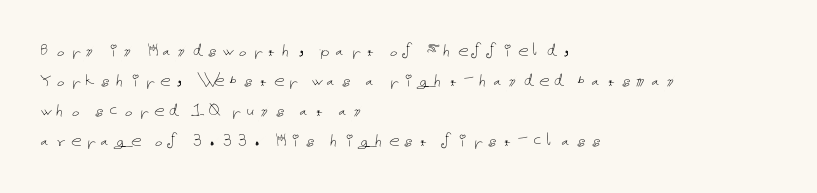
The image shows 21 px text type, upright; set left-aligned, normal line spacing (1.43x), not underlined.
